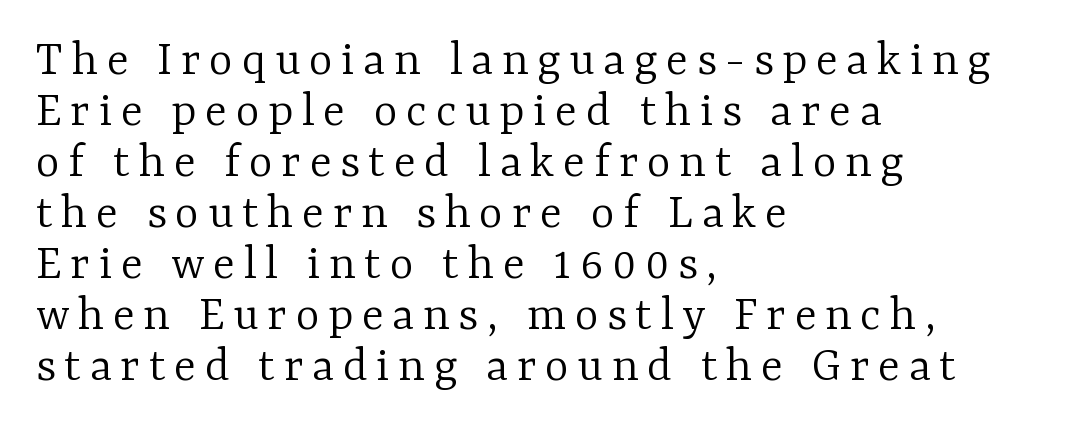
Q: Is the text bold? A: No.
Q: Is the text italic (slanted)? A: No, it is upright.
Q: Is the typeface a serif or a sans-serif typeface? A: Serif.
Q: Is the text underlined? A: No.
Q: How is the paragraph aligned? A: Left-aligned.
Q: Is the spacing between lines tight, normal or loose? A: Tight.
Q: Width (condensed, normal, or wide)? A: Normal.
Q: Stroke contrast? A: Low.
Q: x-height? A: Medium.
Q: Monospaced? A: No.
